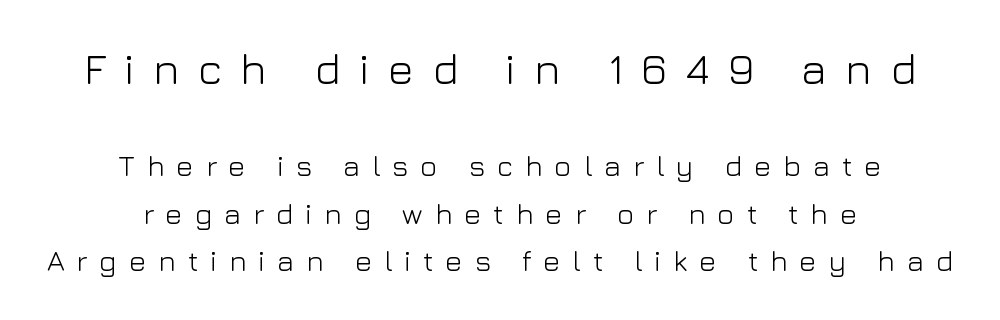
Here the designer chose a conventional face with non-uniform glyph widths. The passage shown begins with its larger block and ends with its smaller one. The rag falls on both sides of this text block equally. Rendered with straight, roman letterforms. These lines sit exactly where default settings would place them.
